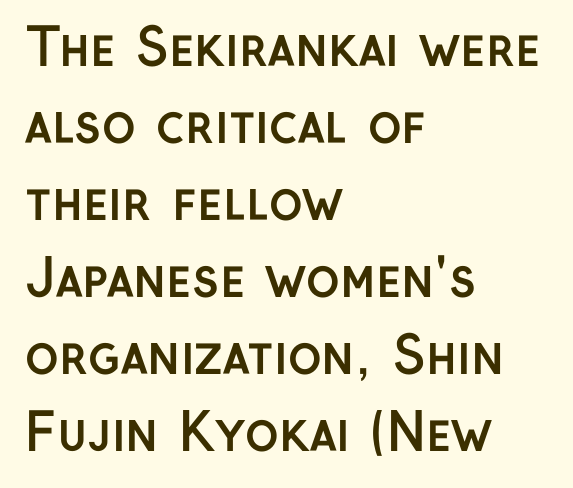
Students, note that the glyphs here touch the page at normal intervals. Character widths vary here, with narrow letters taking less room than wide ones. Is the block centered? No — it sits flush against the left margin. Each letter's strokes conclude bluntly, with no projecting serifs. How heavy is the stroke? Heavy — this is a bold.
